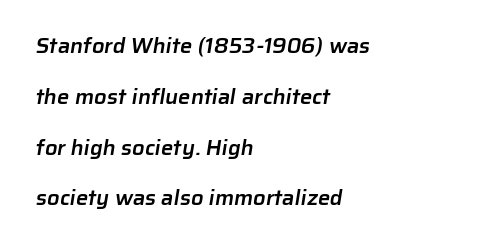
The image shows 22 px text type; set left-aligned, loose line spacing (2.31x), normal letter spacing, not underlined.
